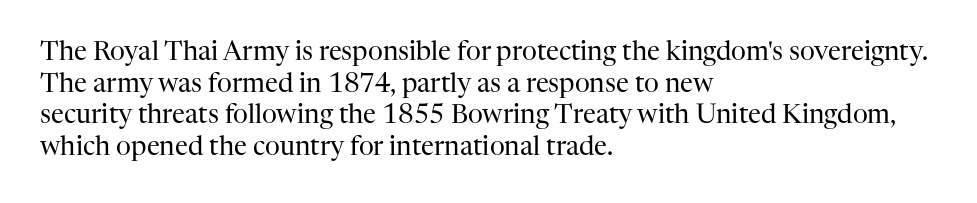
The image shows 26 px text type, upright; set left-aligned, line spacing 1.22x, normal letter spacing, not underlined.
